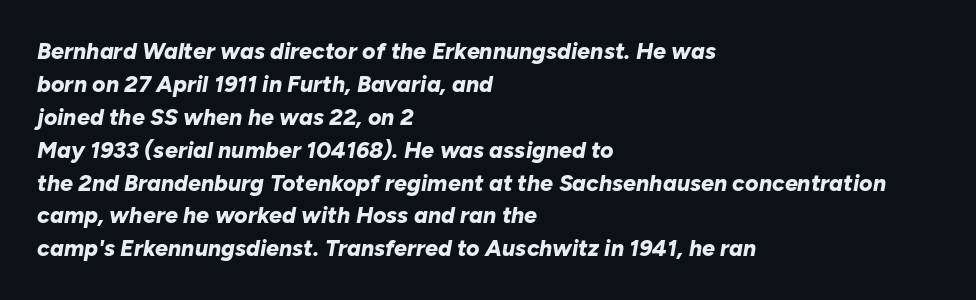
Q: Is the text bold? A: Yes.
Q: Is the text italic (slanted)? A: Yes, it leans right by about 10 degrees.
Q: Is the text underlined? A: No.
Q: How is the paragraph aligned? A: Left-aligned.
Q: Is the spacing between letters normal or unusually wide? A: Normal.
Q: Is the spacing between lines tight, normal or loose? A: Normal.
